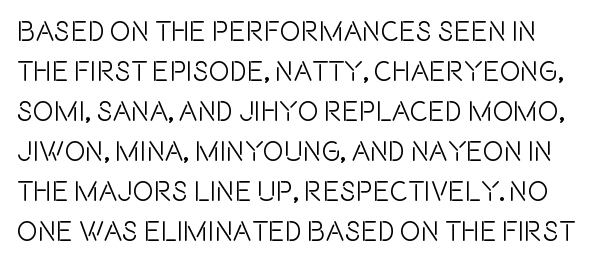
Leading matches the norm, producing a regular column. Descender tails drop into unmarked territory. Note: no serifs on the glyphs. The type sits square on the baseline with zero lean. A typesetter would call this proportional, since set widths differ per character.
